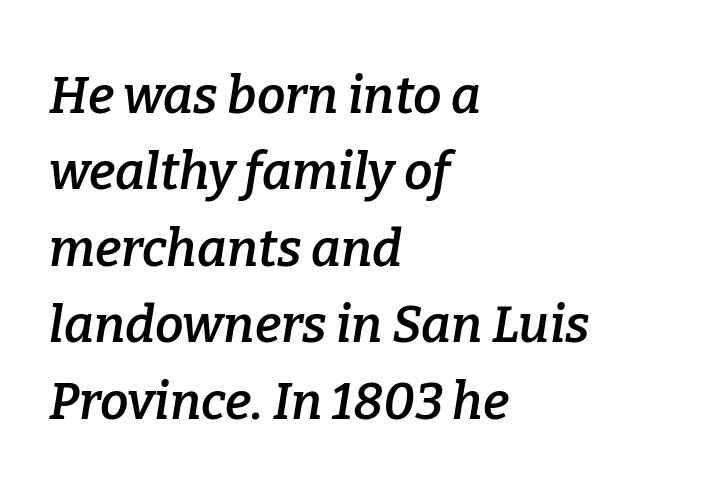
Stroke thickness is moderately raised; the sample reads as semibold. Nobody touched the tracking dial on this one. Whoever set this chose a conventional vertical rhythm. Is this a fixed-width face? No — the glyphs have proportional, varying widths. This is serif lettering, the kind often seen in printed books. In CSS terms this would be text-align: left.
